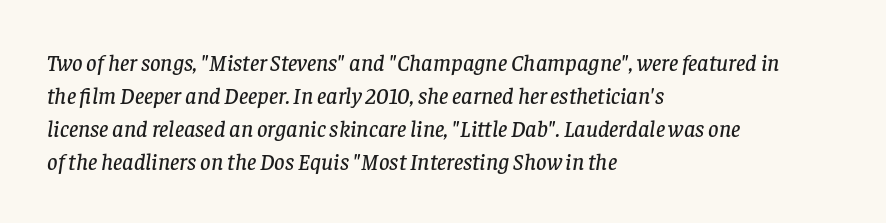
An italicized treatment has been applied to the whole sample. Does extra space separate the letters? No, they use regular spacing. The strip under each line holds only bare page. Interline gaps are of average width in this sample. Teacher's note: observe the even left margin — that is flush-left alignment.
